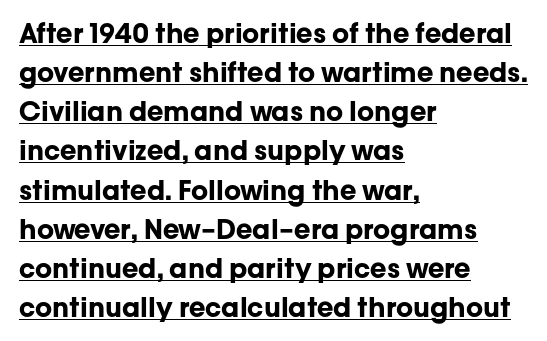
Q: Is the text bold? A: Yes.
Q: Is the text italic (slanted)? A: No, it is upright.
Q: Is the text underlined? A: Yes.
Q: How is the paragraph aligned? A: Left-aligned.
Q: Is the spacing between letters normal or unusually wide? A: Normal.
Q: Is the spacing between lines tight, normal or loose? A: Normal.
